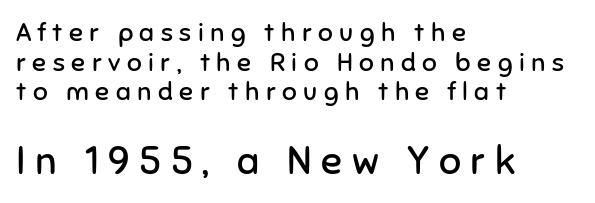
The image shows 39 px regular-weight sans-serif type, upright; set left-aligned, tight line spacing (1.14x), unusually wide letter spacing (+0.25 em), not underlined; the second (bottom) block is 1.5x larger; low stroke contrast and a medium x-height.
